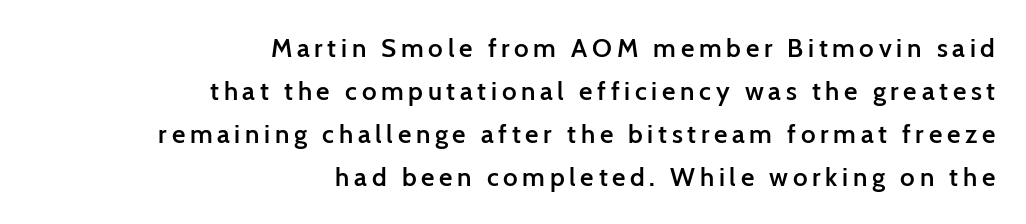
Q: Is the text bold? A: Semi-bold.
Q: Is the text italic (slanted)? A: No, it is upright.
Q: Is the text underlined? A: No.
Q: How is the paragraph aligned? A: Right-aligned.
Q: Is the spacing between lines tight, normal or loose? A: Normal.
